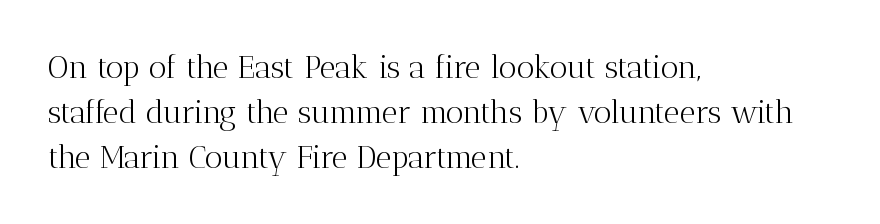
Q: Is the text bold? A: No.
Q: Is the text italic (slanted)? A: No, it is upright.
Q: Is the typeface a serif or a sans-serif typeface? A: Serif.
Q: Is the text underlined? A: No.
Q: How is the paragraph aligned? A: Left-aligned.
Q: Is the spacing between letters normal or unusually wide? A: Normal.
Q: Is the spacing between lines tight, normal or loose? A: Normal.
Q: Width (condensed, normal, or wide)? A: Normal.
Q: Stroke contrast? A: Medium.
Q: x-height? A: Medium.
Q: Monospaced? A: No.
